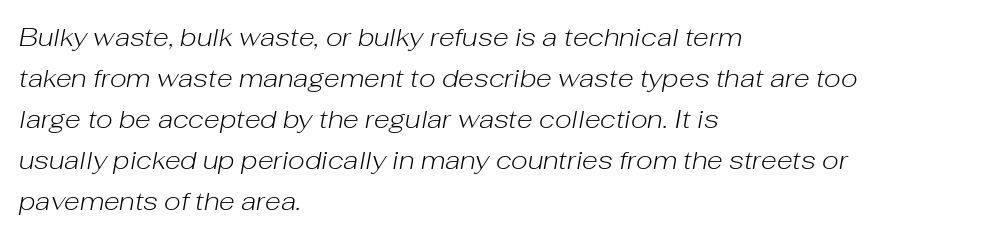
Q: Is the text bold? A: No.
Q: Is the text italic (slanted)? A: Yes, it leans right by about 10 degrees.
Q: Is the text underlined? A: No.
Q: How is the paragraph aligned? A: Left-aligned.
Q: Is the spacing between letters normal or unusually wide? A: Normal.
Q: Is the spacing between lines tight, normal or loose? A: Normal.
